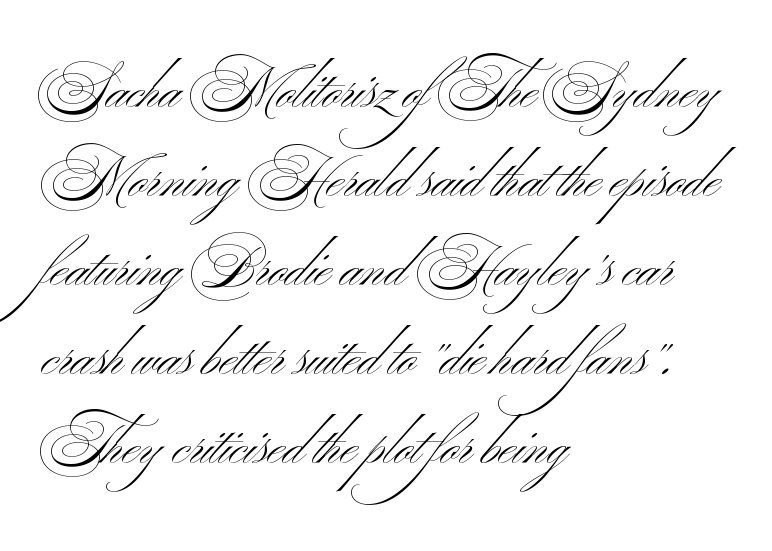
The image shows 56 px light, wide sans-serif type; set left-aligned, normal line spacing (1.59x), normal letter spacing, not underlined; medium stroke contrast and a small x-height.
